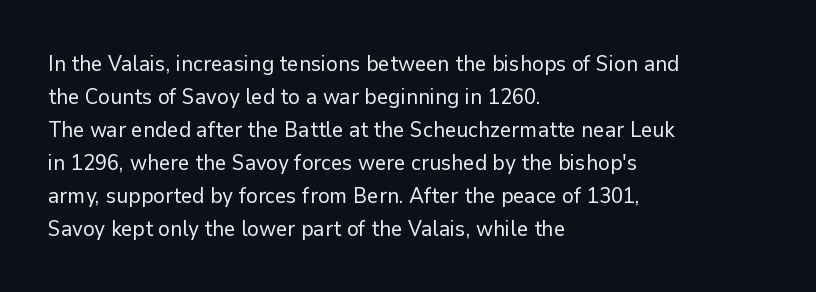
In terms of leading, this rendering sits right in the middle. Quick note: not italic, upright. Stems here are at most as thick as an everyday book face. Letter spacing: default.
